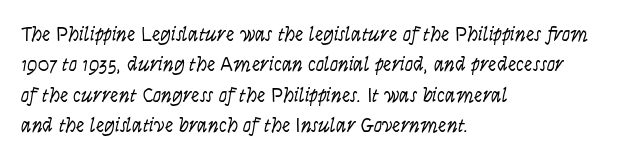
The image shows 21 px text type; set left-aligned, normal line spacing (1.45x), normal letter spacing, not underlined.
